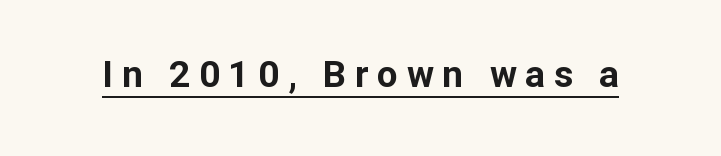
Q: Is the text bold? A: Yes.
Q: Is the text italic (slanted)? A: No, it is upright.
Q: Is the typeface a serif or a sans-serif typeface? A: Sans-serif.
Q: Is the text underlined? A: Yes.
Q: Is the spacing between letters normal or unusually wide? A: Unusually wide.
Q: Width (condensed, normal, or wide)? A: Normal.
Q: Stroke contrast? A: Low.
Q: x-height? A: Medium.
Q: Monospaced? A: No.
